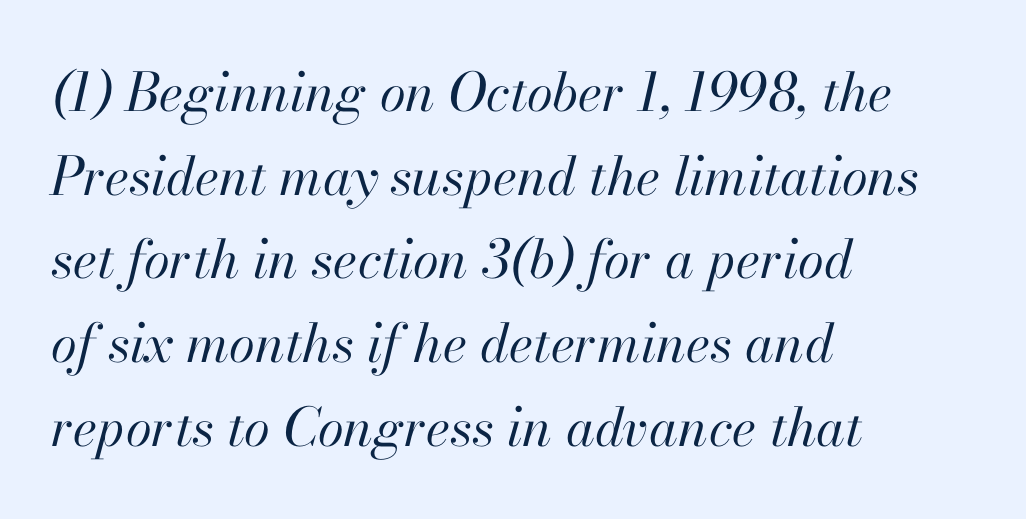
The image shows 53 px regular-weight type, italic (leaning right); set left-aligned, normal line spacing (1.58x), normal letter spacing, not underlined; high stroke contrast and a small x-height.
